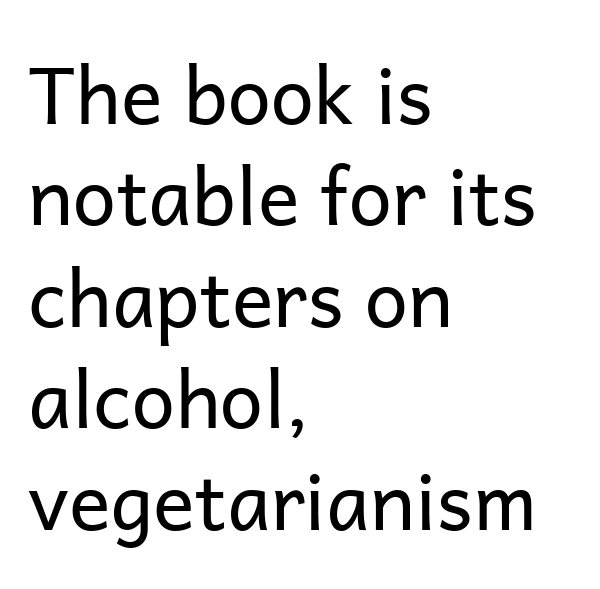
The passage shown stacks its lines at a standard gap. Does the lettering tilt? It doesn't — this is upright. The weight would be labelled regular, book, light, or lighter still. Typeset ragged right — the left edge is the straight one. These lines are rendered in a variable-pitch font. The passage shown is not underscored anywhere.
